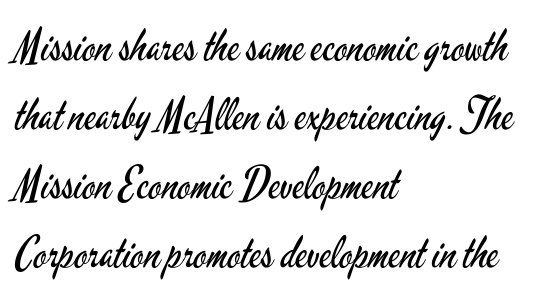
The image shows 44 px regular-weight, condensed sans-serif type; set left-aligned, normal line spacing (1.57x), normal letter spacing, not underlined; low stroke contrast and a small x-height.
